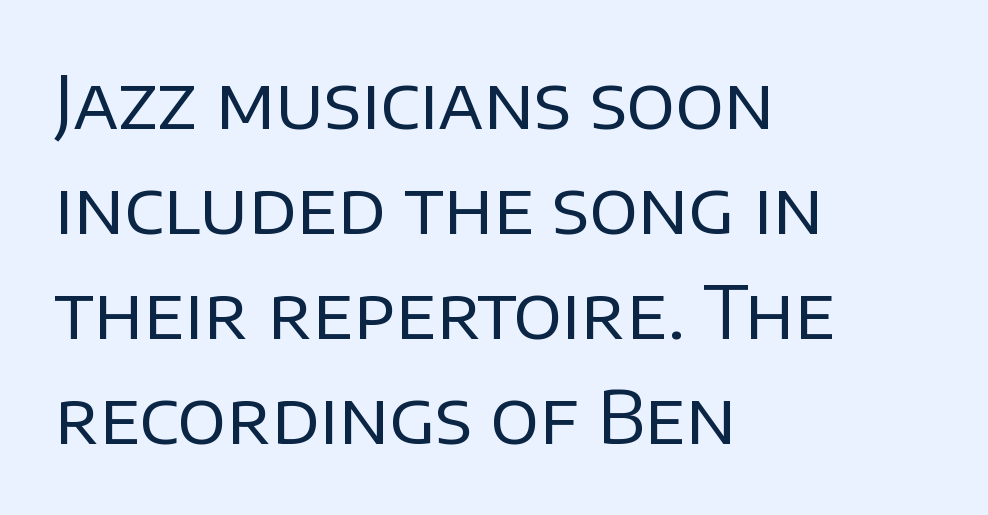
The image shows 72 px regular-weight sans-serif type, upright; set left-aligned, normal line spacing (1.46x), normal letter spacing, not underlined; low stroke contrast and a large x-height.
